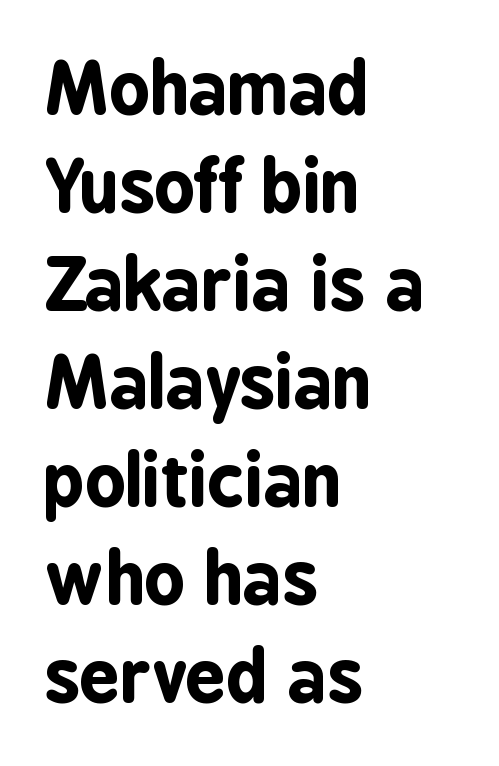
Q: Is the text bold? A: Yes.
Q: Is the text italic (slanted)? A: No, it is upright.
Q: Is the typeface a serif or a sans-serif typeface? A: Sans-serif.
Q: Is the text underlined? A: No.
Q: How is the paragraph aligned? A: Left-aligned.
Q: Is the spacing between letters normal or unusually wide? A: Normal.
Q: Is the spacing between lines tight, normal or loose? A: Normal.
Q: Width (condensed, normal, or wide)? A: Condensed.
Q: Stroke contrast? A: Low.
Q: x-height? A: Medium.
Q: Monospaced? A: No.
